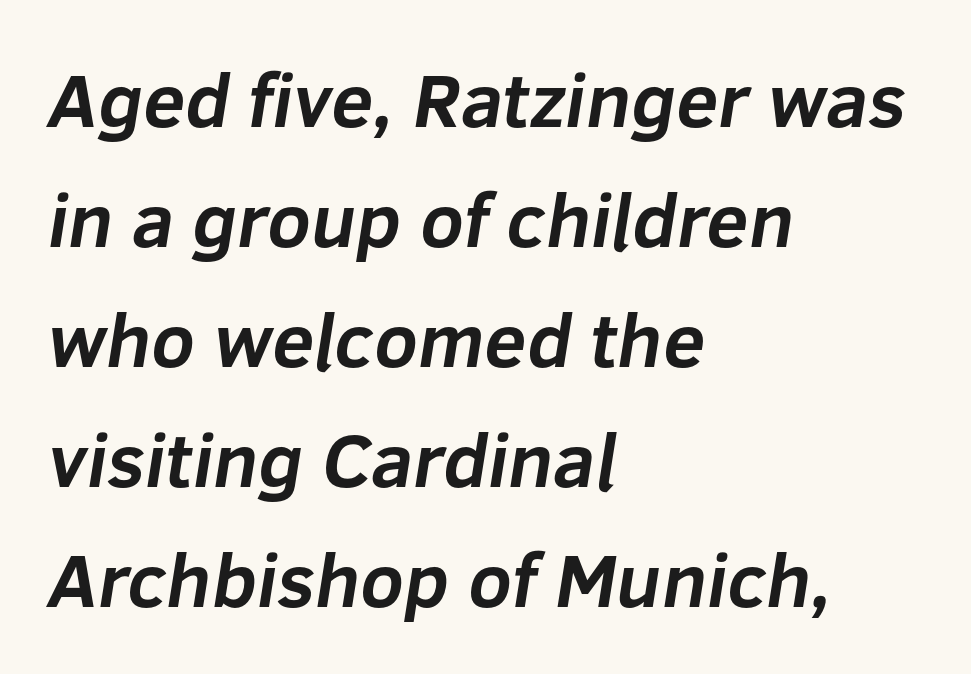
Looks like regular typesetting: each glyph gets only the width it needs. Weight: bold. Bare-footed words on every line. Short note: letters normally spaced.
